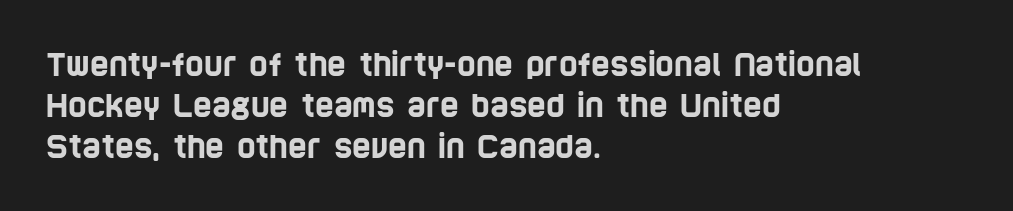
The image shows 32 px condensed sans-serif type; set left-aligned, normal line spacing (1.28x), normal letter spacing, not underlined; low stroke contrast and a large x-height.
